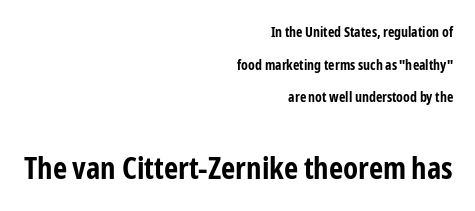
{"serif": "no", "italic": "no", "bold": "yes", "weight": "bold", "width": "condensed", "stroke_contrast": "low", "x_height": "medium", "monospaced": "no", "underline": "no", "align": "right", "line_spacing": "loose", "line_spacing_ratio": 2.33, "letter_spacing": "normal", "letter_spacing_em": 0.0, "larger_block": "second", "size_ratio": 2.21, "glyph_px": 31}
